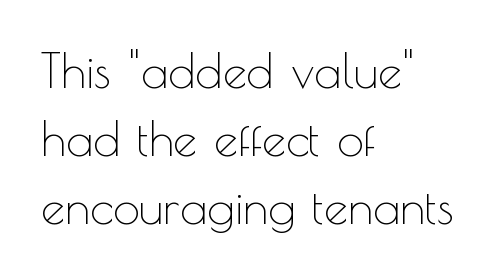
{"serif": "no", "italic": "no", "bold": "no", "weight": "thin", "width": "normal", "x_height": "small", "monospaced": "no", "underline": "no", "align": "left", "line_spacing": "normal", "line_spacing_ratio": 1.42, "letter_spacing": "normal", "letter_spacing_em": 0.0, "glyph_px": 48}
